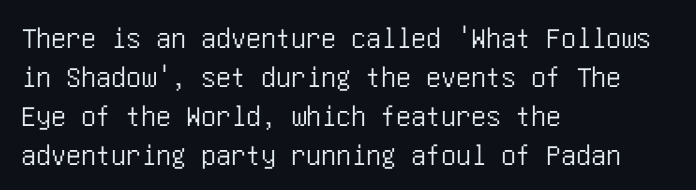
Nothing sits at the stroke ends, so this counts as sans-serif. There is no visible air inserted between adjacent glyphs. A classic flush-left, rag-right setting is used for this passage. This is roman type, the default non-slanted kind. These lines sit exactly where default settings would place them. Type without underlining.
